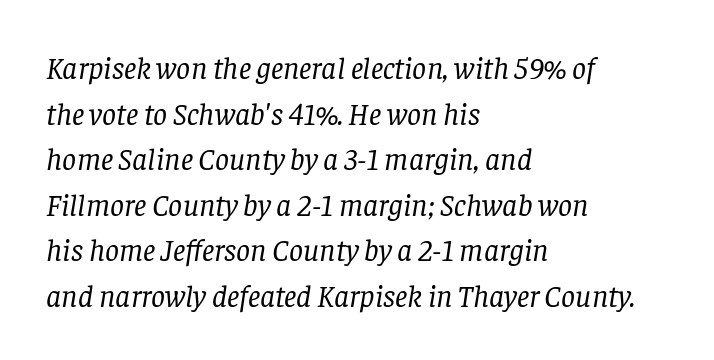
Q: Is the text bold? A: No.
Q: Is the text italic (slanted)? A: Yes, it leans right by about 8 degrees.
Q: Is the typeface a serif or a sans-serif typeface? A: Serif.
Q: Is the text underlined? A: No.
Q: How is the paragraph aligned? A: Left-aligned.
Q: Is the spacing between letters normal or unusually wide? A: Normal.
Q: Is the spacing between lines tight, normal or loose? A: Normal.
Q: Width (condensed, normal, or wide)? A: Normal.
Q: Stroke contrast? A: Low.
Q: x-height? A: Large.
Q: Monospaced? A: No.
